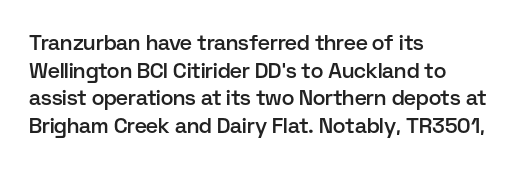
{"italic": "no", "bold": "semi", "underline": "no", "align": "left", "line_spacing": "normal", "line_spacing_ratio": 1.32, "letter_spacing": "normal", "letter_spacing_em": 0.0, "glyph_px": 21}
